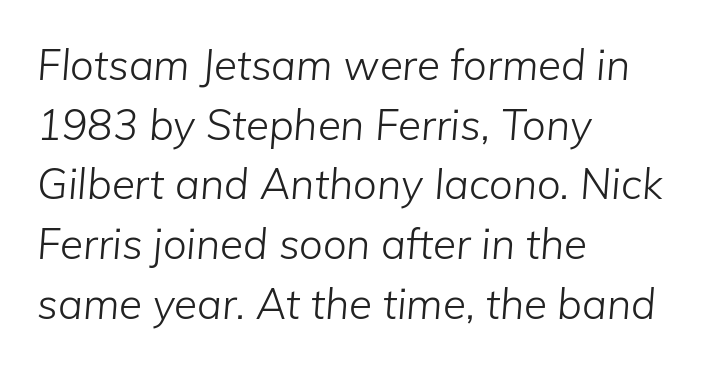
The paragraph shown leans on its left margin. Words appear dense and cohesive because spacing is normal. The rendering uses natural spacing where letterforms have individual widths. Notice how the stems are inclined rather than vertical — that's the hallmark of italics. The line-height multiplier appears to be the usual default.
